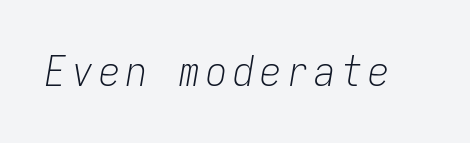
Q: Is the text bold? A: No.
Q: Is the text italic (slanted)? A: Yes, it leans right by about 9 degrees.
Q: Is the text underlined? A: No.
Q: Width (condensed, normal, or wide)? A: Condensed.
Q: Stroke contrast? A: Low.
Q: x-height? A: Medium.
Q: Monospaced? A: Yes.
